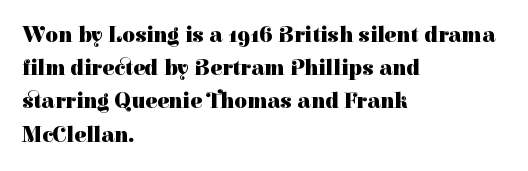
Q: Is the text bold? A: Yes.
Q: Is the text italic (slanted)? A: No, it is upright.
Q: Is the text underlined? A: No.
Q: How is the paragraph aligned? A: Left-aligned.
Q: Is the spacing between letters normal or unusually wide? A: Normal.
Q: Is the spacing between lines tight, normal or loose? A: Normal.
